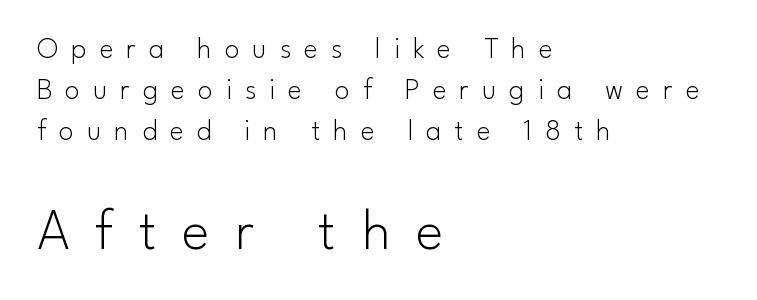
{"serif": "no", "italic": "no", "bold": "no", "weight": "light", "width": "normal", "stroke_contrast": "low", "x_height": "small", "monospaced": "no", "underline": "no", "align": "left", "line_spacing": "normal", "line_spacing_ratio": 1.37, "letter_spacing": "wide", "letter_spacing_em": 0.43, "larger_block": "second", "size_ratio": 1.97, "glyph_px": 59}
